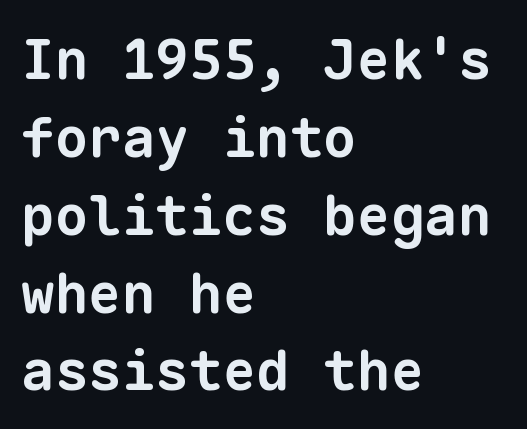
The image shows 56 px bold sans-serif type, monospaced; set left-aligned, normal line spacing (1.39x), normal letter spacing, not underlined; low stroke contrast and a medium x-height.
